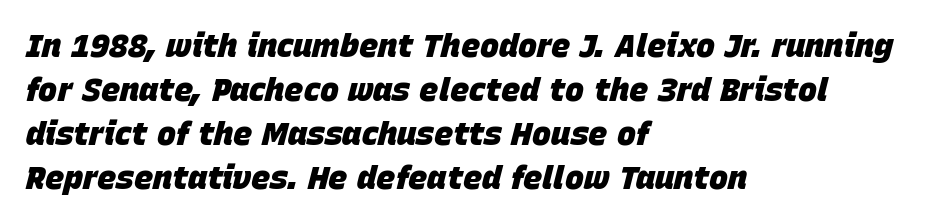
Glyph-to-glyph distance matches everyday printed text. Clear beneath every line of the passage. The typesetting leans heavy: a genuine bold. A typesetter would call this proportional, since set widths differ per character.
